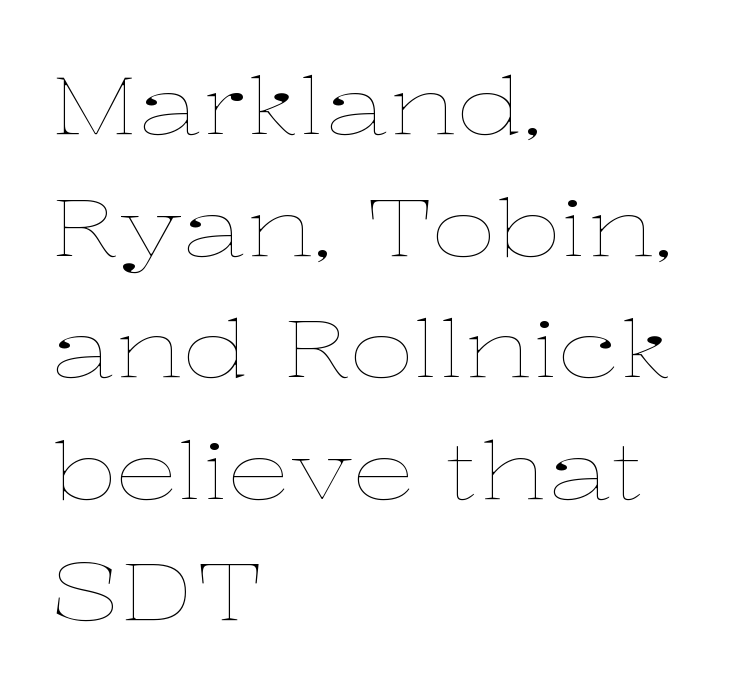
Q: Is the text bold? A: No.
Q: Is the text italic (slanted)? A: No, it is upright.
Q: Is the text underlined? A: No.
Q: How is the paragraph aligned? A: Left-aligned.
Q: Is the spacing between letters normal or unusually wide? A: Normal.
Q: Is the spacing between lines tight, normal or loose? A: Normal.
Q: Width (condensed, normal, or wide)? A: Wide.
Q: Stroke contrast? A: Low.
Q: x-height? A: Medium.
Q: Monospaced? A: No.
